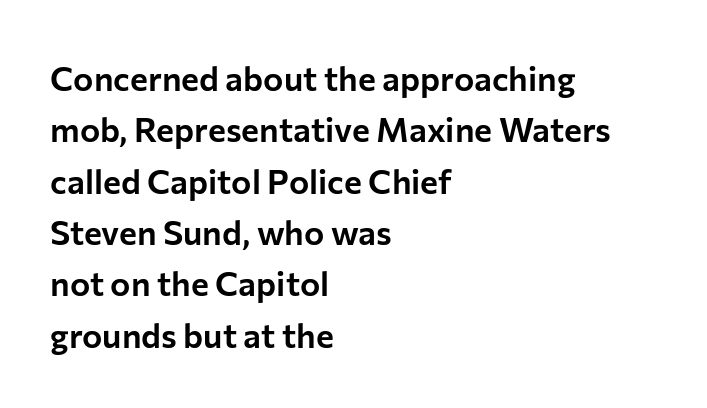
Q: Is the text italic (slanted)? A: No, it is upright.
Q: Is the typeface a serif or a sans-serif typeface? A: Sans-serif.
Q: Is the text underlined? A: No.
Q: How is the paragraph aligned? A: Left-aligned.
Q: Is the spacing between letters normal or unusually wide? A: Normal.
Q: Is the spacing between lines tight, normal or loose? A: Normal.
Q: Width (condensed, normal, or wide)? A: Normal.
Q: Stroke contrast? A: Low.
Q: x-height? A: Medium.
Q: Monospaced? A: No.
